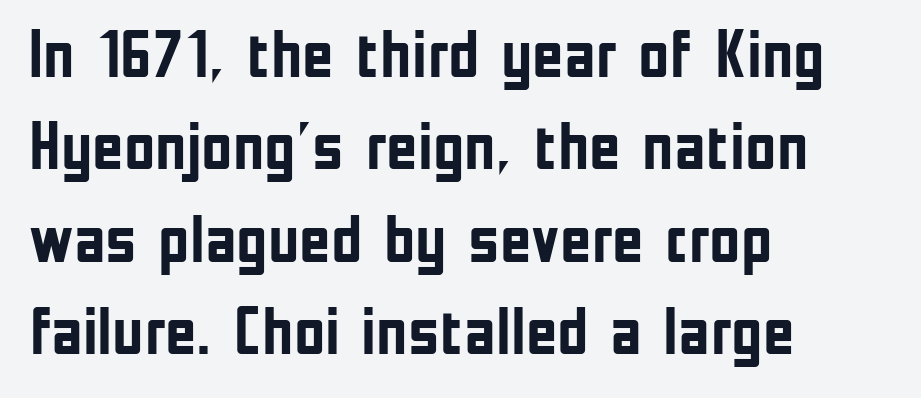
The lines are quadded left. Posture: vertical. Emphasis by weight is at full strength: bold. Note the varied advance widths — an 'i' is clearly narrower than an 'm'. The type family on display is of the sans-serif kind.
